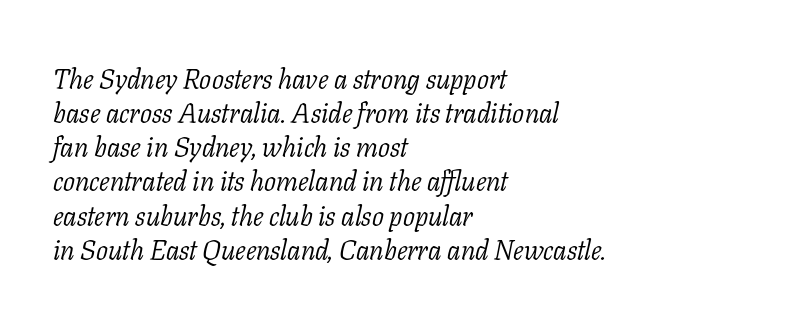
The image shows 28 px light serif type, italic (leaning right); set left-aligned, line spacing 1.22x, normal letter spacing, not underlined; low stroke contrast and a medium x-height.
